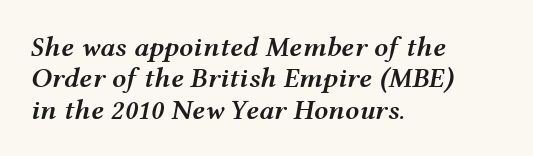
Q: Is the text bold? A: Semi-bold.
Q: Is the text italic (slanted)? A: Yes, it leans right by about 12 degrees.
Q: Is the text underlined? A: No.
Q: How is the paragraph aligned? A: Left-aligned.
Q: Is the spacing between letters normal or unusually wide? A: Normal.
Q: Is the spacing between lines tight, normal or loose? A: Tight.
Q: Width (condensed, normal, or wide)? A: Wide.
Q: Stroke contrast? A: Medium.
Q: x-height? A: Medium.
Q: Monospaced? A: No.
